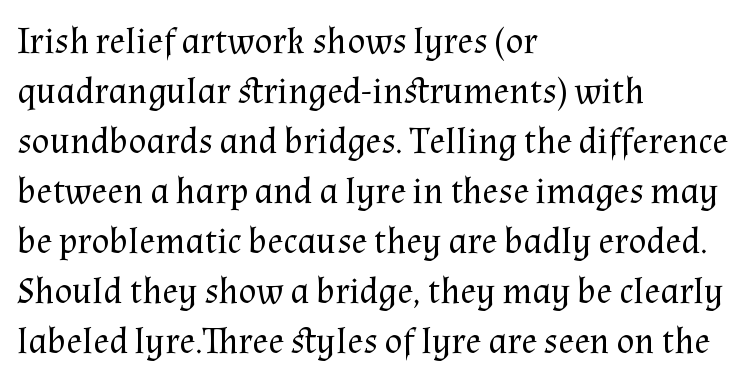
The image shows 37 px regular-weight type, upright; set left-aligned, normal line spacing (1.35x), normal letter spacing, not underlined; medium stroke contrast and a medium x-height.
